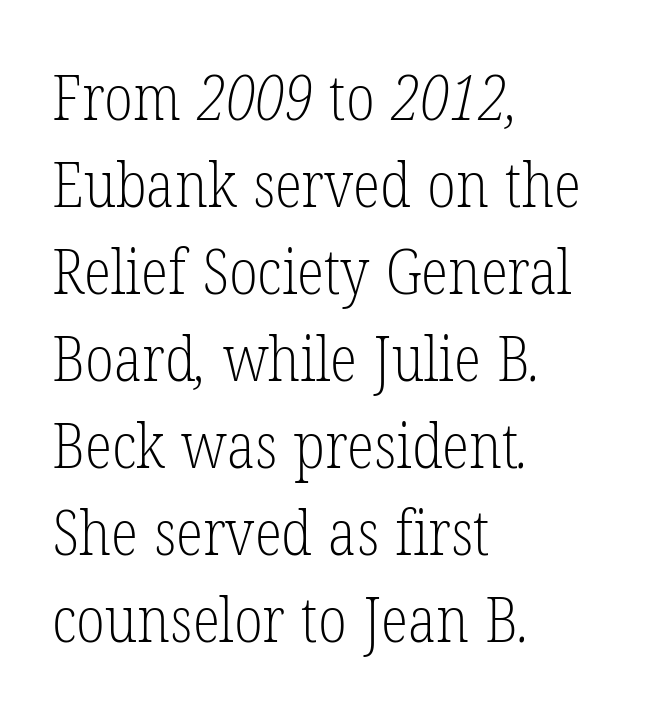
Is the stroke heavy? The answer is a plain regular-or-lighter. The letters advance in unequal steps, a hallmark of proportional type. The block of text has a typical density, with ordinary space between rows. The typesetter chose a ragged-right arrangement here. This is serif lettering, the kind often seen in printed books. Only glyphs here, with clear space below each row.
